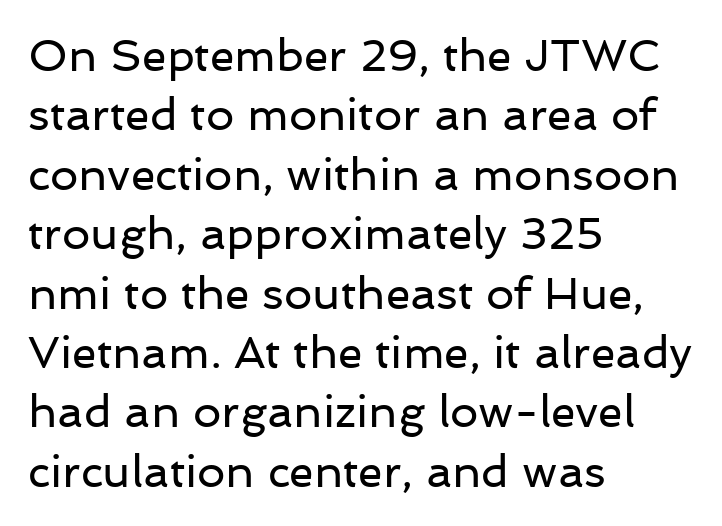
{"serif": "no", "italic": "no", "bold": "no", "weight": "regular", "width": "normal", "stroke_contrast": "low", "x_height": "medium", "monospaced": "no", "underline": "no", "align": "left", "line_spacing": "normal", "line_spacing_ratio": 1.32, "letter_spacing": "normal", "letter_spacing_em": 0.0, "glyph_px": 45}
